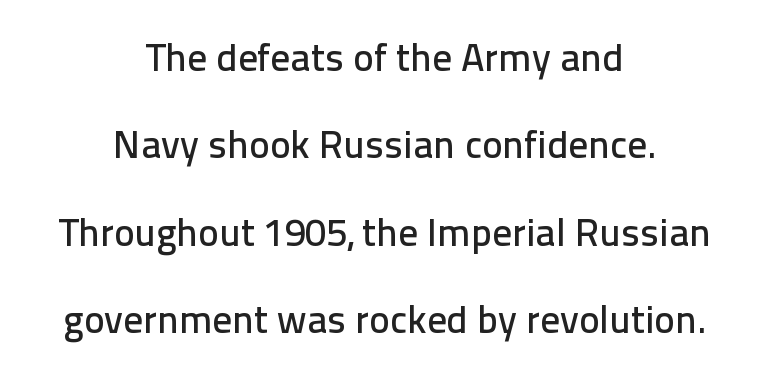
The image shows 39 px sans-serif type, upright; set centered, loose line spacing (2.24x), normal letter spacing, not underlined; low stroke contrast and a medium x-height.
